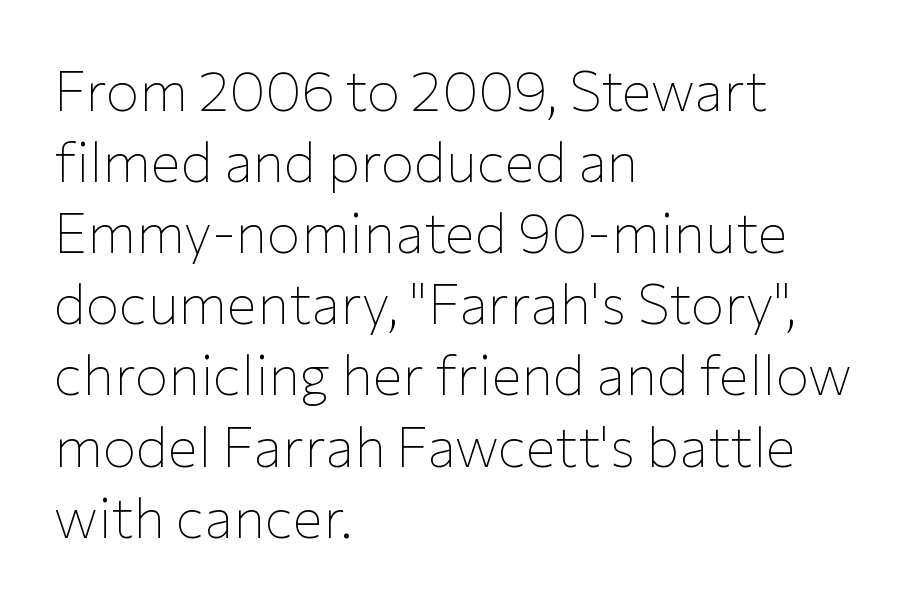
Q: Is the text bold? A: No.
Q: Is the text italic (slanted)? A: No, it is upright.
Q: Is the typeface a serif or a sans-serif typeface? A: Sans-serif.
Q: Is the text underlined? A: No.
Q: How is the paragraph aligned? A: Left-aligned.
Q: Is the spacing between letters normal or unusually wide? A: Normal.
Q: Is the spacing between lines tight, normal or loose? A: Normal.
Q: Width (condensed, normal, or wide)? A: Normal.
Q: Stroke contrast? A: Low.
Q: x-height? A: Medium.
Q: Monospaced? A: No.
